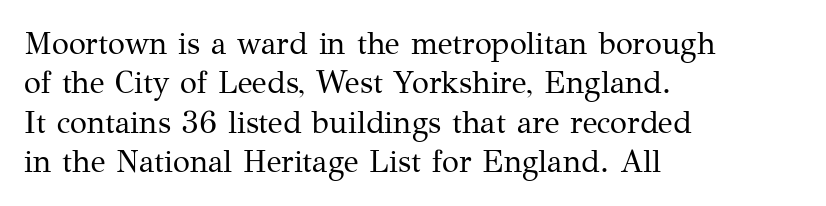
{"serif": "yes", "italic": "no", "bold": "no", "weight": "regular", "width": "normal", "stroke_contrast": "medium", "x_height": "medium", "monospaced": "no", "underline": "no", "align": "left", "line_spacing": "normal", "line_spacing_ratio": 1.27, "letter_spacing": "normal", "letter_spacing_em": 0.0, "glyph_px": 31}
